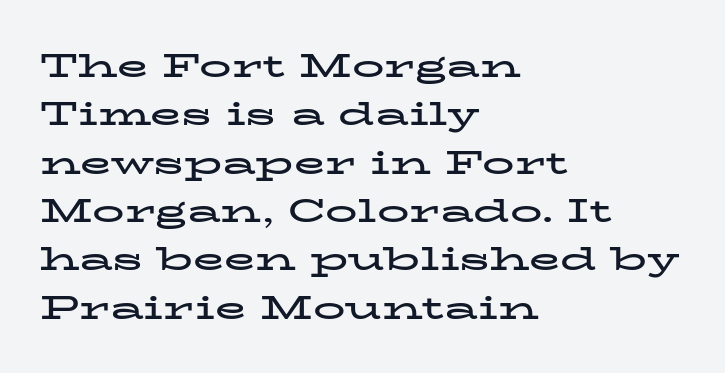
The image shows 32 px bold, wide serif type, upright; set left-aligned, normal line spacing (1.51x), normal letter spacing, not underlined; low stroke contrast and a medium x-height.
